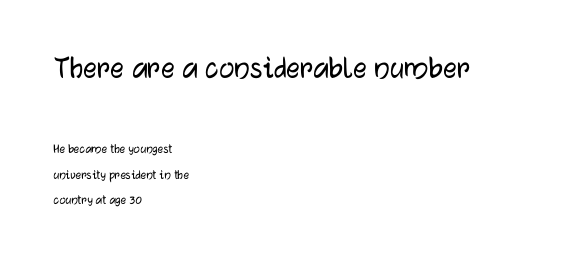
{"serif": "no", "italic": "no", "width": "normal", "stroke_contrast": "low", "x_height": "medium", "monospaced": "no", "underline": "no", "align": "left", "line_spacing_ratio": 1.84, "letter_spacing": "normal", "letter_spacing_em": 0.0, "larger_block": "first", "size_ratio": 2.43, "glyph_px": 34}
